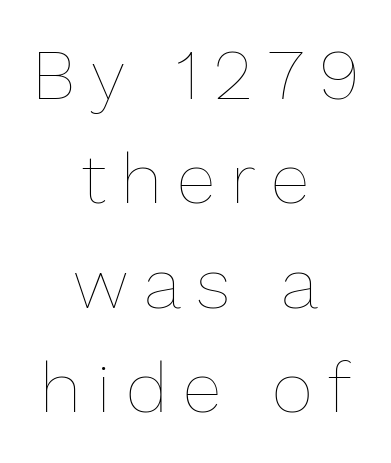
The image shows 71 px thin type, upright; set centered, normal line spacing (1.47x), unusually wide letter spacing (+0.22 em), not underlined; low stroke contrast and a medium x-height.
